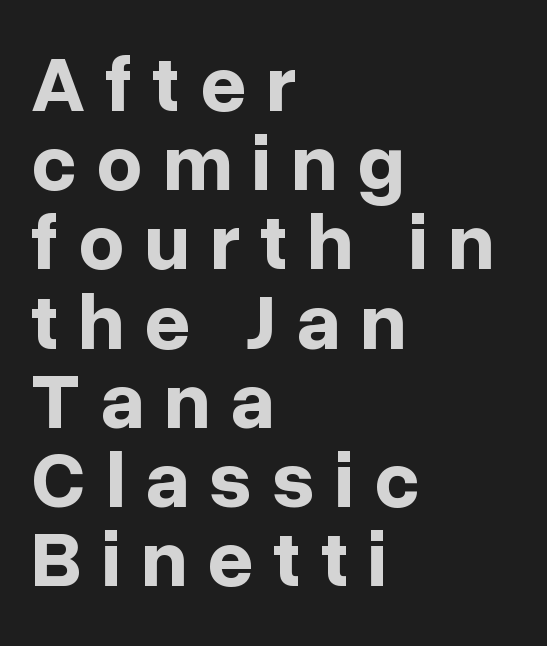
These lines are set flush left with a ragged right edge. Nope, no serifs anywhere on these letters. Does the lettering tilt? It doesn't — this is upright. Caption: expanded tracking, letters set apart. This sample has the flowing, uneven cadence of proportional lettering. The gap between lines stays unmarked.
